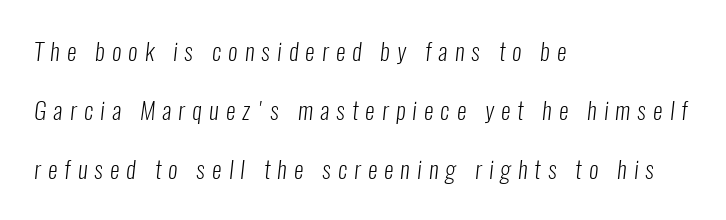
One-word summary of the alignment: left. Underlining? Definitely not there. The cut favours lightness, reaching ordinary text weight at its darkest. The rendering inserts visible extra space after every character. Widely set lines give the paragraph a tall, airy silhouette.
